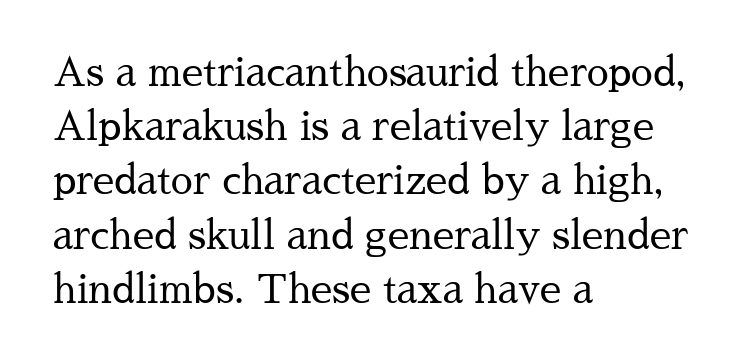
Each letter keeps its own natural width here, so spacing adapts to shape. The line-height multiplier appears to be the usual default. The letterforms sit shoulder to shoulder at normal distance. The characters are drawn with everyday or finer stroke widths.
